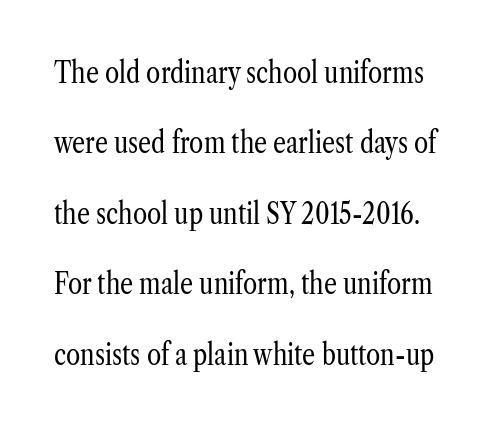
Q: Is the text bold? A: No.
Q: Is the text italic (slanted)? A: No, it is upright.
Q: Is the typeface a serif or a sans-serif typeface? A: Serif.
Q: Is the text underlined? A: No.
Q: Is the spacing between letters normal or unusually wide? A: Normal.
Q: Is the spacing between lines tight, normal or loose? A: Loose.
Q: Width (condensed, normal, or wide)? A: Condensed.
Q: Stroke contrast? A: Low.
Q: x-height? A: Medium.
Q: Monospaced? A: No.
